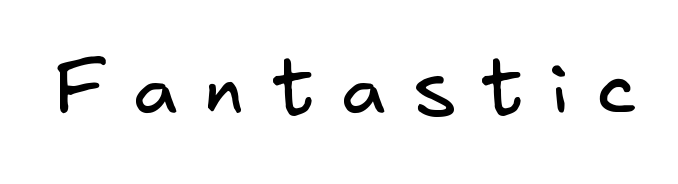
{"serif": "no", "bold": "no", "weight": "regular", "width": "normal", "stroke_contrast": "low", "x_height": "small", "underline": "no", "letter_spacing": "wide", "letter_spacing_em": 0.34, "glyph_px": 78}
